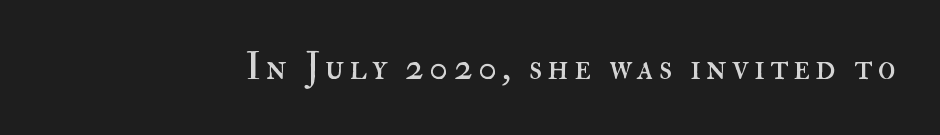
The image shows 37 px regular-weight type, upright; set not underlined; high stroke contrast and a small x-height.
